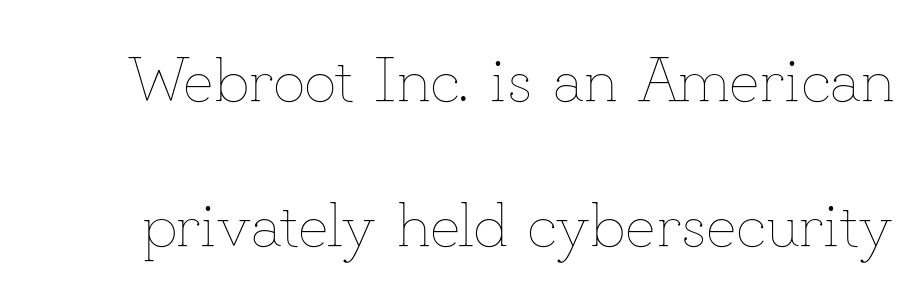
The image shows 63 px thin type, upright; set loose line spacing (2.3x), normal letter spacing, not underlined; low stroke contrast and a small x-height.
